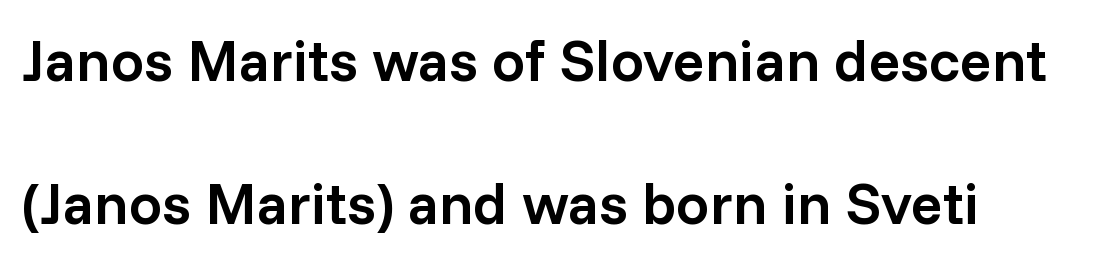
Are there feet on the stems? There aren't — it's a sans. Leading: increased. Spacing between characters is what you'd get straight out of the box. Character widths vary here, with narrow letters taking less room than wide ones. Honestly, there is no underline to notice here at all. Every character sits straight up, as roman type does.
